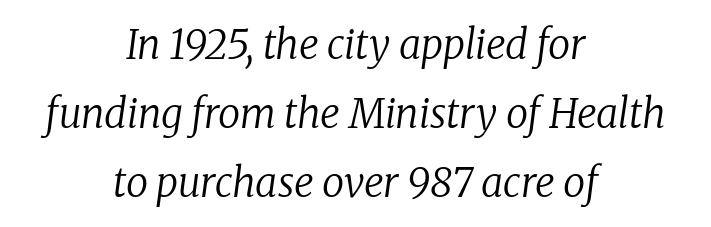
Q: Is the text bold? A: No.
Q: Is the text italic (slanted)? A: Yes, it leans right by about 8 degrees.
Q: Is the typeface a serif or a sans-serif typeface? A: Serif.
Q: Is the text underlined? A: No.
Q: How is the paragraph aligned? A: Centered.
Q: Is the spacing between letters normal or unusually wide? A: Normal.
Q: Width (condensed, normal, or wide)? A: Normal.
Q: Stroke contrast? A: Low.
Q: x-height? A: Medium.
Q: Monospaced? A: No.
